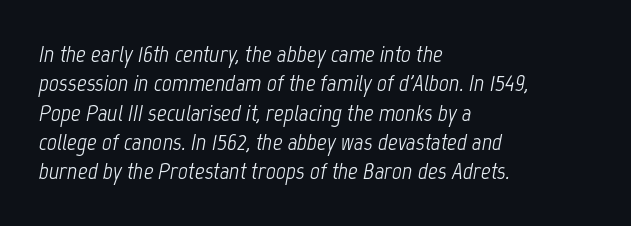
The image shows 24 px text type, italic (leaning right); set left-aligned, line spacing 1.22x, normal letter spacing, not underlined.
